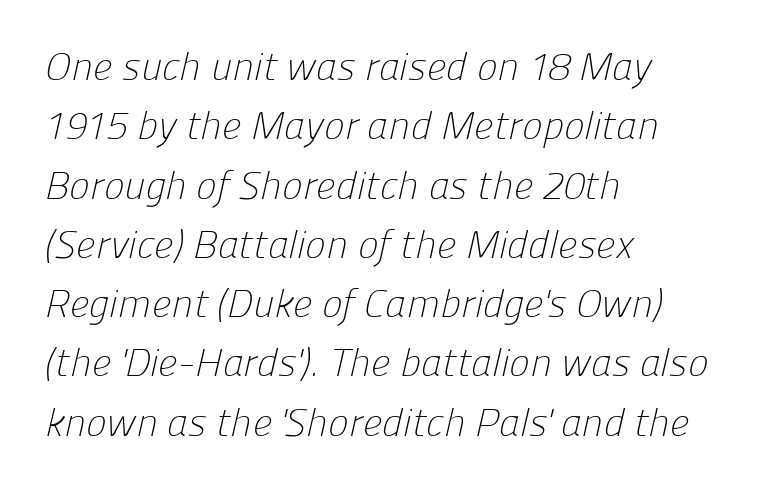
{"serif": "no", "bold": "no", "weight": "light", "width": "normal", "stroke_contrast": "low", "x_height": "medium", "monospaced": "no", "underline": "no", "align": "left", "line_spacing": "normal", "line_spacing_ratio": 1.52, "letter_spacing": "normal", "letter_spacing_em": 0.0, "glyph_px": 39}
